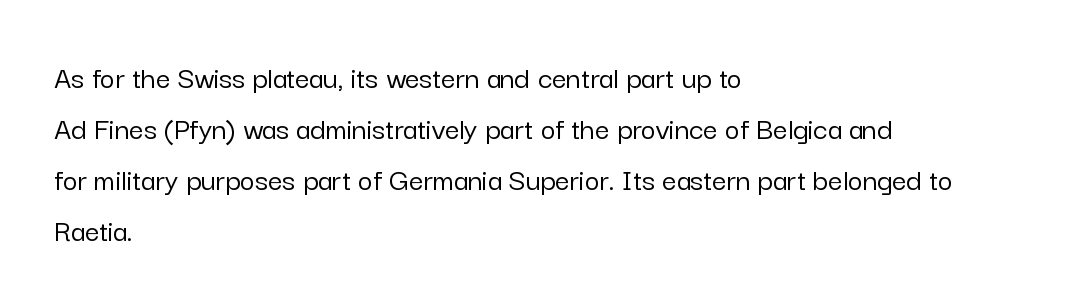
{"serif": "no", "italic": "no", "width": "normal", "stroke_contrast": "low", "x_height": "medium", "monospaced": "no", "underline": "no", "align": "left", "line_spacing": "normal", "line_spacing_ratio": 1.59, "letter_spacing": "normal", "letter_spacing_em": 0.0, "glyph_px": 32}
